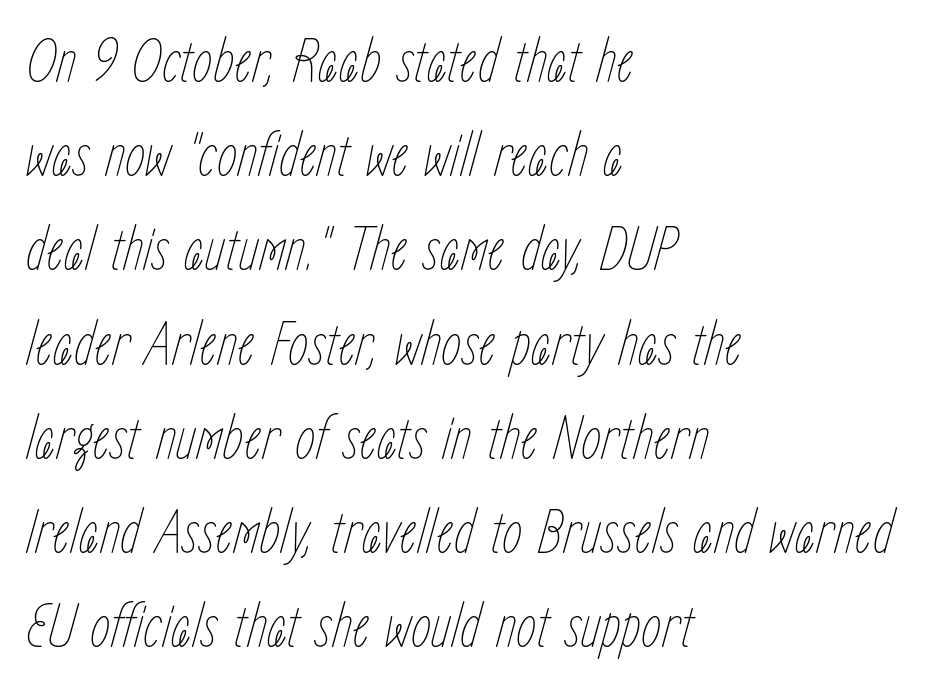
Q: Is the text bold? A: No.
Q: Is the text italic (slanted)? A: Yes, it leans right by about 15 degrees.
Q: Is the text underlined? A: No.
Q: How is the paragraph aligned? A: Left-aligned.
Q: Is the spacing between letters normal or unusually wide? A: Normal.
Q: Is the spacing between lines tight, normal or loose? A: Normal.
Q: Width (condensed, normal, or wide)? A: Condensed.
Q: Stroke contrast? A: Low.
Q: x-height? A: Medium.
Q: Monospaced? A: No.
